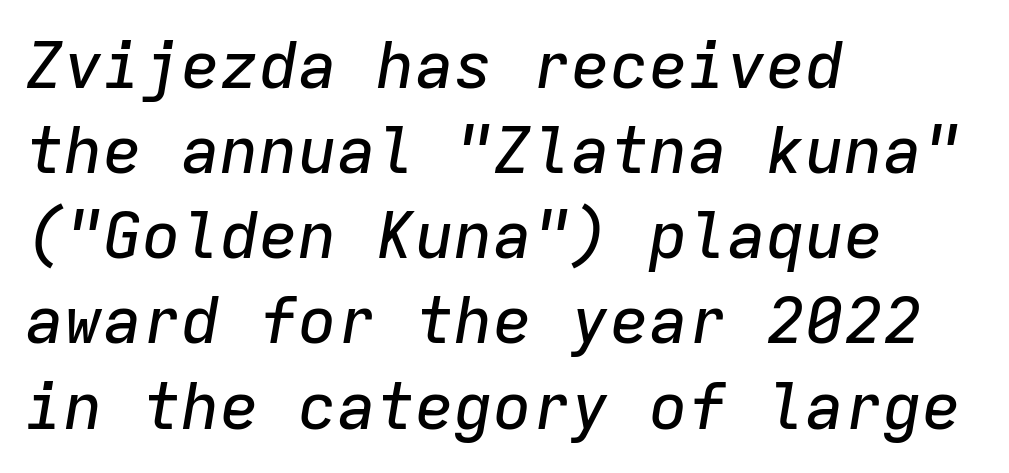
Q: Is the text italic (slanted)? A: Yes, it leans right by about 9 degrees.
Q: Is the text underlined? A: No.
Q: How is the paragraph aligned? A: Left-aligned.
Q: Is the spacing between letters normal or unusually wide? A: Normal.
Q: Is the spacing between lines tight, normal or loose? A: Normal.
Q: Width (condensed, normal, or wide)? A: Normal.
Q: Stroke contrast? A: Low.
Q: x-height? A: Medium.
Q: Monospaced? A: Yes.
